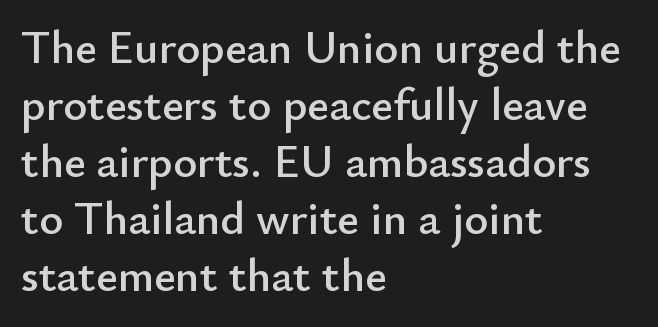
{"serif": "no", "italic": "no", "width": "normal", "stroke_contrast": "low", "x_height": "small", "monospaced": "no", "underline": "no", "align": "left", "line_spacing_ratio": 1.24, "letter_spacing": "normal", "letter_spacing_em": 0.0, "glyph_px": 46}
